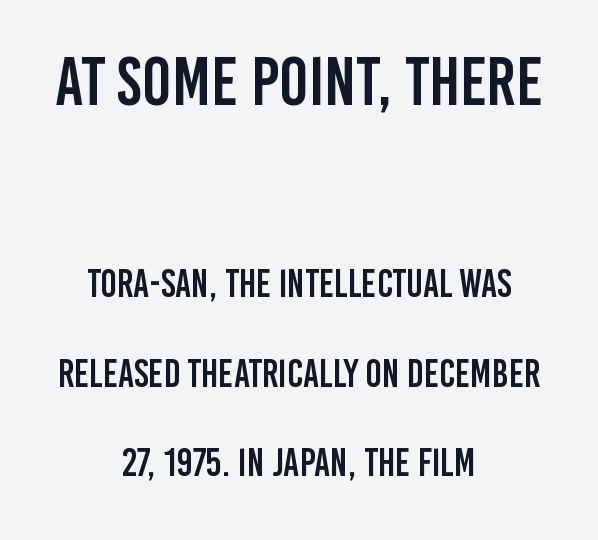
Q: Is the text italic (slanted)? A: No, it is upright.
Q: Is the typeface a serif or a sans-serif typeface? A: Sans-serif.
Q: Is the text underlined? A: No.
Q: How is the paragraph aligned? A: Centered.
Q: Is the spacing between letters normal or unusually wide? A: Normal.
Q: Is the spacing between lines tight, normal or loose? A: Loose.
Q: Which block of text is set in a larger size, the first (top) or the second (bottom)? A: The first (top) one.
Q: Width (condensed, normal, or wide)? A: Condensed.
Q: Stroke contrast? A: Low.
Q: x-height? A: Large.
Q: Monospaced? A: No.
